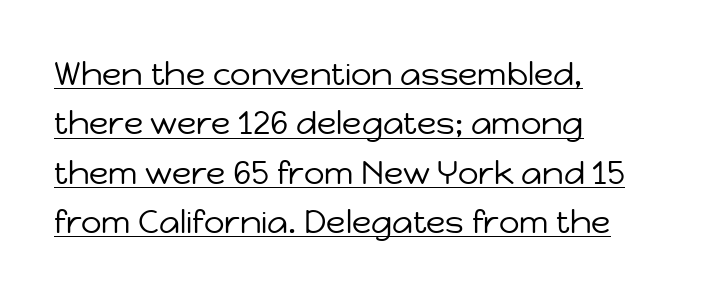
Q: Is the text bold? A: No.
Q: Is the text italic (slanted)? A: No, it is upright.
Q: Is the typeface a serif or a sans-serif typeface? A: Sans-serif.
Q: Is the text underlined? A: Yes.
Q: How is the paragraph aligned? A: Left-aligned.
Q: Is the spacing between letters normal or unusually wide? A: Normal.
Q: Is the spacing between lines tight, normal or loose? A: Normal.
Q: Width (condensed, normal, or wide)? A: Normal.
Q: Stroke contrast? A: Low.
Q: x-height? A: Medium.
Q: Monospaced? A: No.
